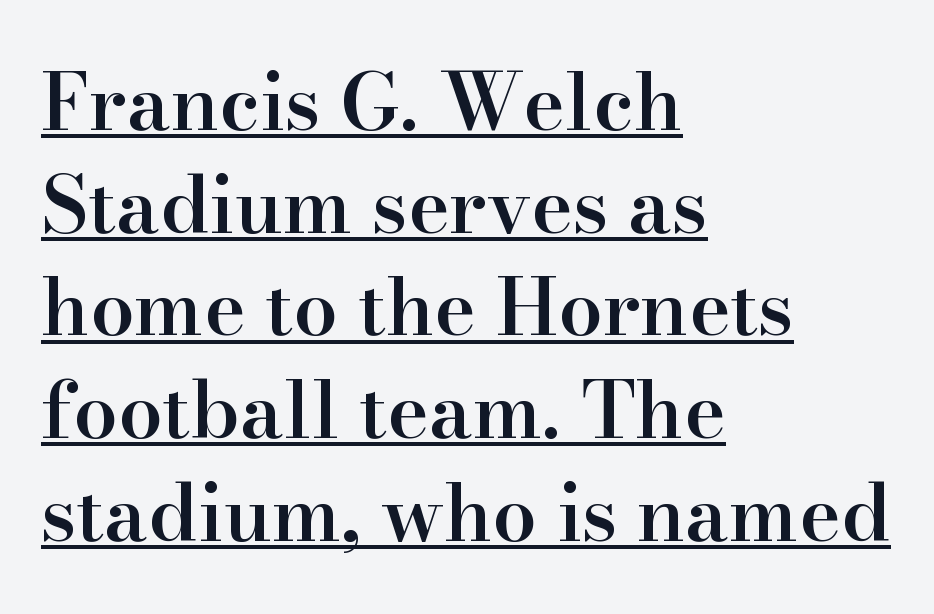
The image shows 79 px semibold serif type, upright; set left-aligned, normal line spacing (1.3x), normal letter spacing, underlined; high stroke contrast and a small x-height.
